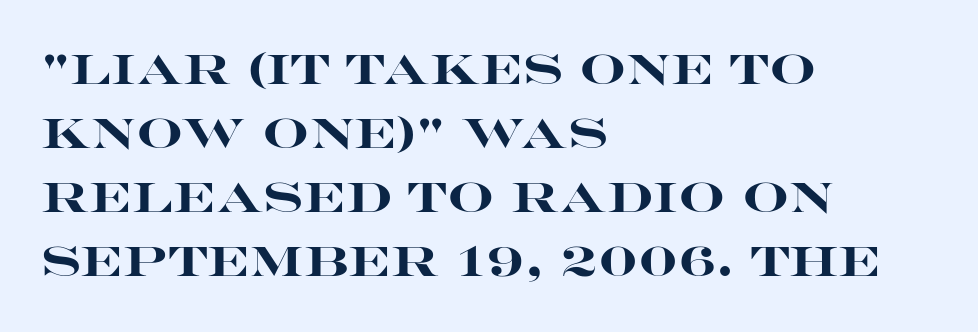
The lettering holds an erect, upright posture throughout. Leading: standard. Line starts are locked; line ends wander. Observe the ordinary spacing: letters are neighbours, not strangers.
